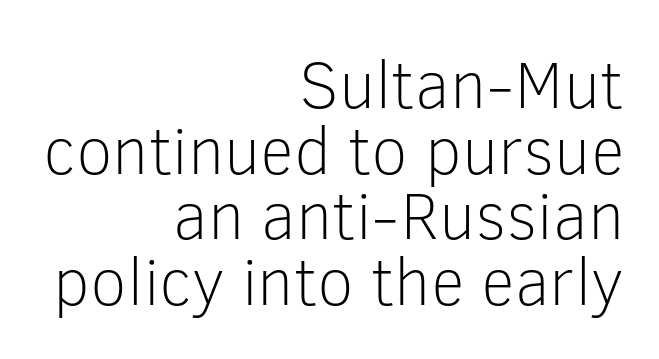
Q: Is the text bold? A: No.
Q: Is the text italic (slanted)? A: No, it is upright.
Q: Is the typeface a serif or a sans-serif typeface? A: Sans-serif.
Q: Is the text underlined? A: No.
Q: How is the paragraph aligned? A: Right-aligned.
Q: Is the spacing between letters normal or unusually wide? A: Normal.
Q: Is the spacing between lines tight, normal or loose? A: Tight.
Q: Width (condensed, normal, or wide)? A: Normal.
Q: Stroke contrast? A: Low.
Q: x-height? A: Medium.
Q: Monospaced? A: No.
